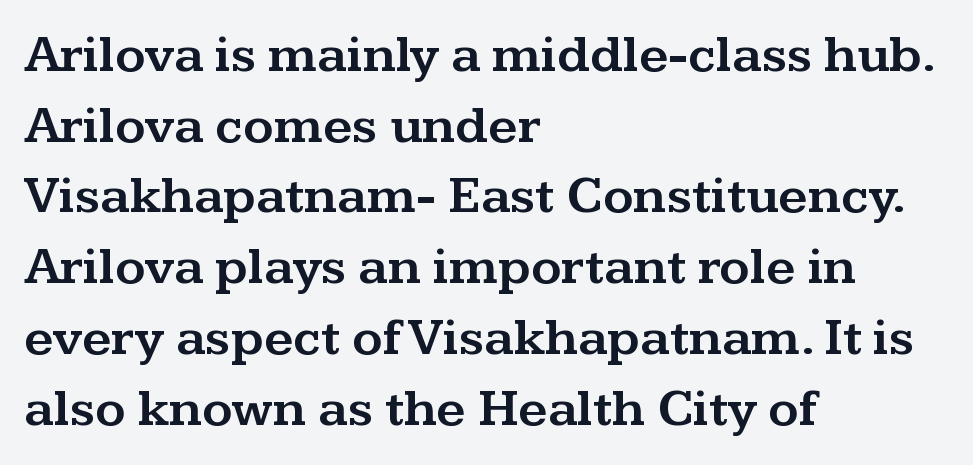
Q: Is the text italic (slanted)? A: No, it is upright.
Q: Is the typeface a serif or a sans-serif typeface? A: Serif.
Q: Is the text underlined? A: No.
Q: How is the paragraph aligned? A: Left-aligned.
Q: Is the spacing between letters normal or unusually wide? A: Normal.
Q: Is the spacing between lines tight, normal or loose? A: Normal.
Q: Width (condensed, normal, or wide)? A: Wide.
Q: Stroke contrast? A: Medium.
Q: x-height? A: Medium.
Q: Monospaced? A: No.
